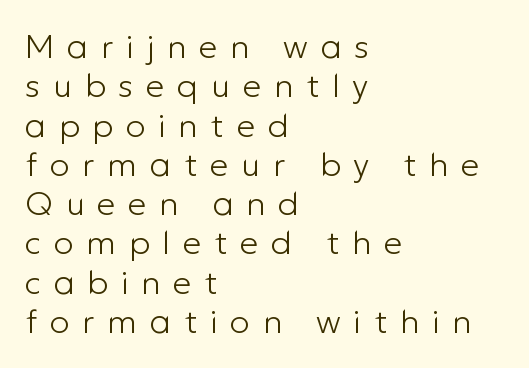
In CSS terms this would be text-align: left. Posture: upright roman. The gaps between neighbouring characters are conspicuously large. A typesetter would call this proportional, since set widths differ per character. The string is rendered with underlining switched off.
